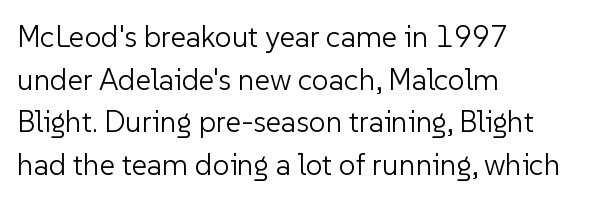
Unlike italic type, these characters show no tilt at all. Reading down the block, your eye returns to a fixed left position each line. The horizontal fit of the characters is conventional and even. Character widths vary here, with narrow letters taking less room than wide ones.
